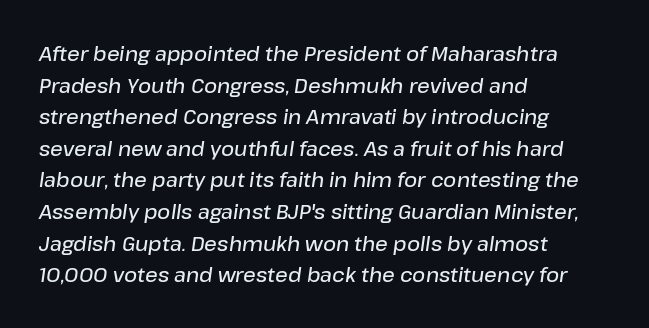
The image shows 20 px text type, italic (leaning right); set left-aligned, normal line spacing (1.58x), normal letter spacing, not underlined.
